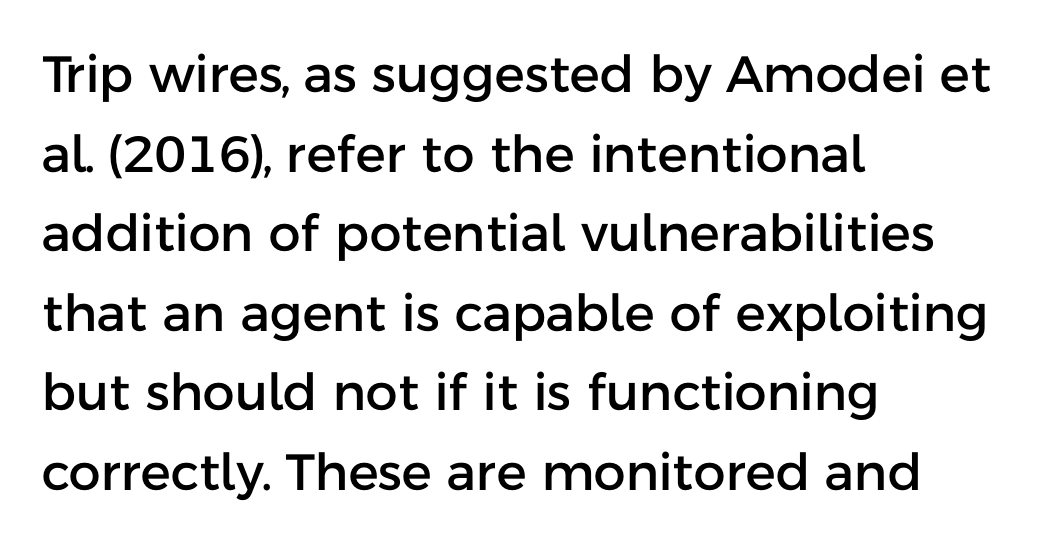
Q: Is the text italic (slanted)? A: No, it is upright.
Q: Is the typeface a serif or a sans-serif typeface? A: Sans-serif.
Q: Is the text underlined? A: No.
Q: How is the paragraph aligned? A: Left-aligned.
Q: Is the spacing between letters normal or unusually wide? A: Normal.
Q: Is the spacing between lines tight, normal or loose? A: Normal.
Q: Width (condensed, normal, or wide)? A: Normal.
Q: Stroke contrast? A: Low.
Q: x-height? A: Medium.
Q: Monospaced? A: No.
